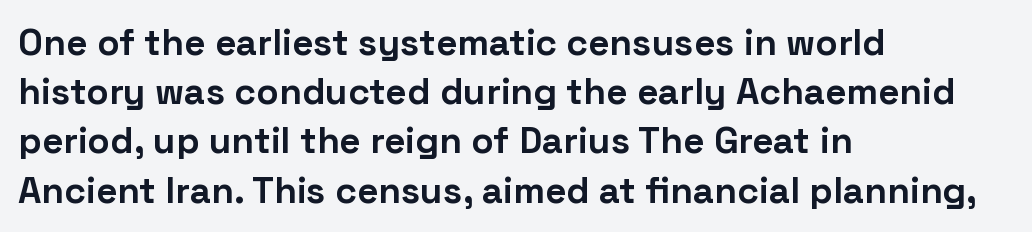
The image shows 37 px bold sans-serif type, upright; set left-aligned, normal line spacing (1.33x), normal letter spacing, not underlined; low stroke contrast and a medium x-height.
